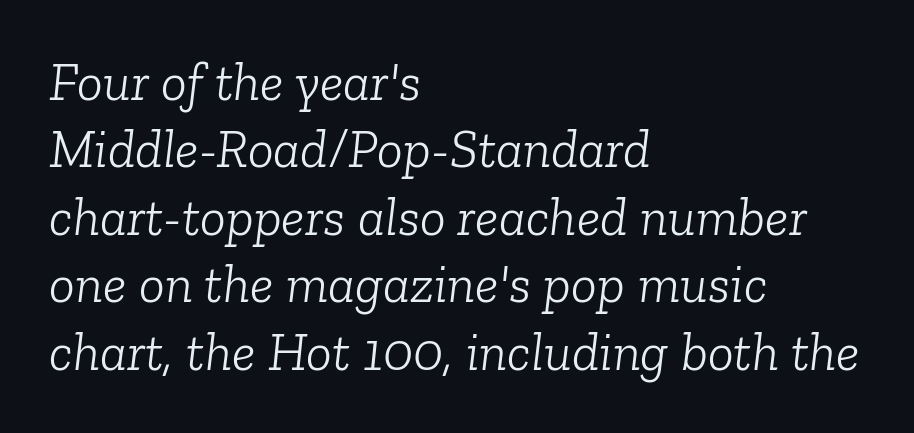
Q: Is the text bold? A: No.
Q: Is the text italic (slanted)? A: Yes, it leans right by about 6 degrees.
Q: Is the typeface a serif or a sans-serif typeface? A: Serif.
Q: Is the text underlined? A: No.
Q: How is the paragraph aligned? A: Left-aligned.
Q: Is the spacing between letters normal or unusually wide? A: Normal.
Q: Is the spacing between lines tight, normal or loose? A: Normal.
Q: Width (condensed, normal, or wide)? A: Normal.
Q: Stroke contrast? A: Low.
Q: x-height? A: Medium.
Q: Monospaced? A: No.
